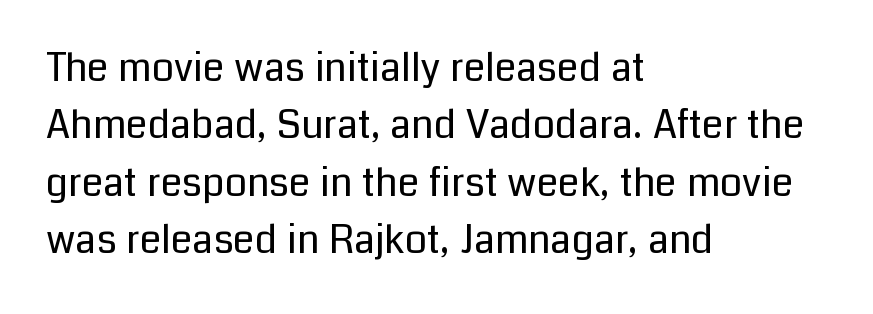
The vertical gap from one line to the next is medium. In terms of letterspacing, this is plain default setting. Grotesque or geometric, the face here clearly has no serifs. The font sits on the lighter half of the weight spectrum, regular included. The words here are not underlined.
